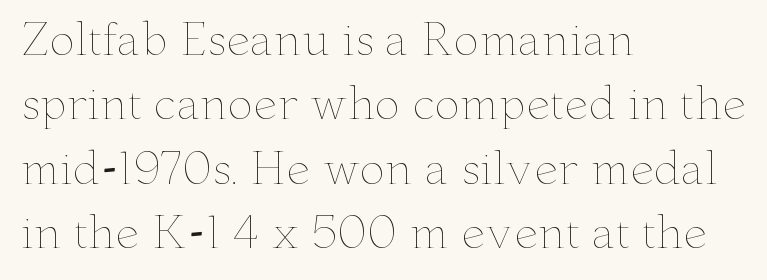
Letter spacing: default. Which margin do the lines hug? The left one — the right edge is uneven. Looks like regular typesetting: each glyph gets only the width it needs. Italic: no, the glyphs are upright roman. Normally led — the rows are evenly, conventionally spaced. Descenders are the only things crossing below the line.
